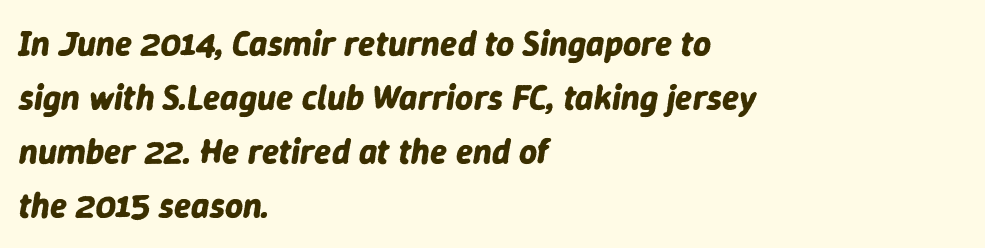
{"italic": "yes", "lean": "right", "slant_degrees": 9, "bold": "yes", "weight": "bold", "width": "normal", "stroke_contrast": "low", "x_height": "medium", "monospaced": "no", "underline": "no", "align": "left", "line_spacing": "normal", "line_spacing_ratio": 1.54, "letter_spacing": "normal", "letter_spacing_em": 0.0, "glyph_px": 35}
